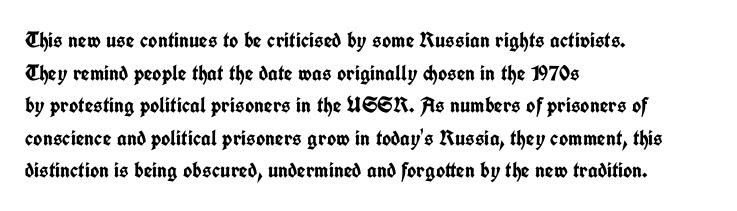
The letters stand straight up with perfectly vertical stems. Vertical spacing — default. Beneath every word, the page is bare. Typeset ragged right — the left edge is the straight one.
